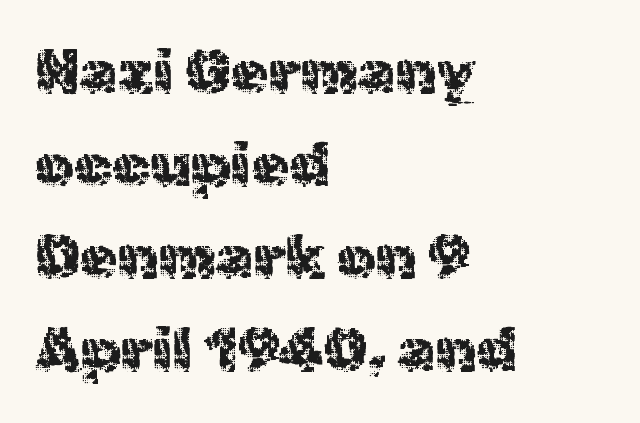
I'd call this a sans setting — the letters go barefoot. Successive baselines arrive at the customary interval. The type sits square on the baseline with zero lean. A typesetter would call this zero additional tracking. The rendering uses natural spacing where letterforms have individual widths. The letters look calm and open, with moderate or lighter stems.
